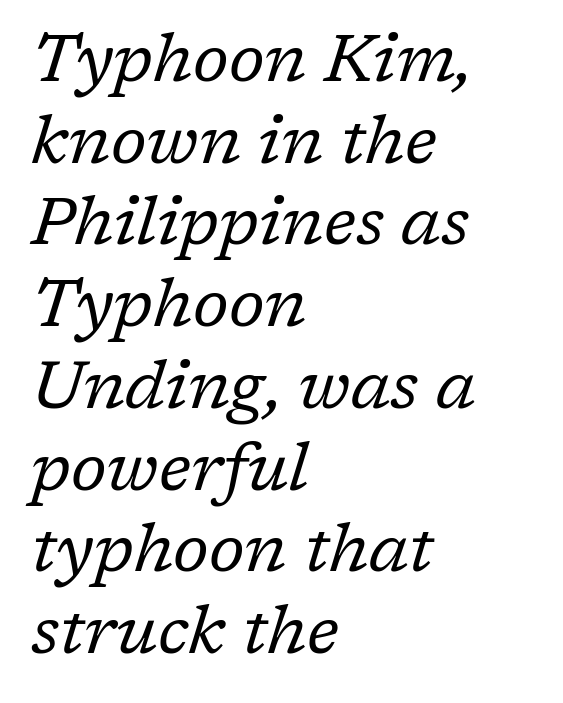
The image shows 67 px regular-weight serif type, italic (leaning right); set left-aligned, line spacing 1.22x, normal letter spacing, not underlined; low stroke contrast and a medium x-height.
